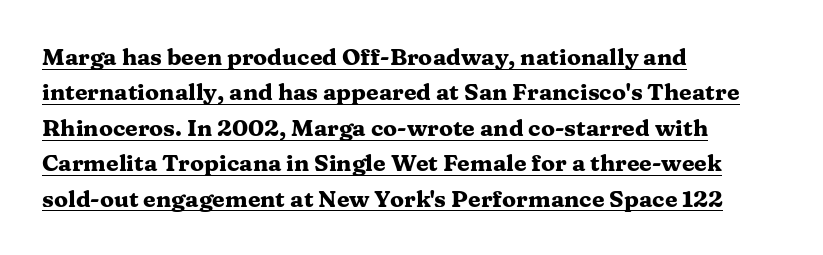
Tall strokes in this sample are plumb rather than angled. A classic flush-left, rag-right setting is used for this passage. Descenders here cross a horizontal rule under the line. The gaps between neighbouring characters are ordinary and unremarkable.
